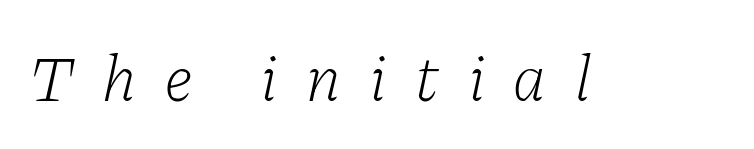
The strokes are not fattened; the text isn't bold. The characters display serif detailing at their extremities. The passage shown leans; its letterforms are oblique. Letter spacing: wide. Here the designer chose a conventional face with non-uniform glyph widths.
